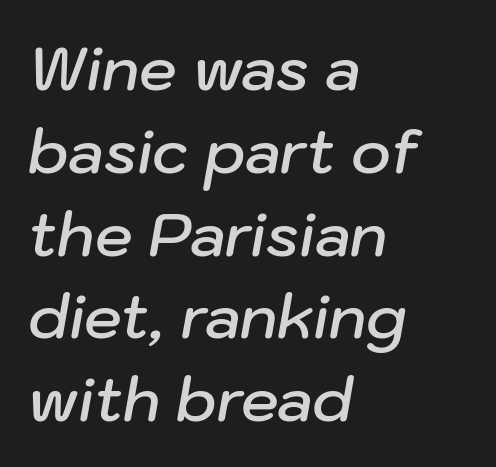
The image shows 60 px semibold type, italic (leaning right); set left-aligned, normal line spacing (1.38x), normal letter spacing, not underlined; low stroke contrast and a medium x-height.
